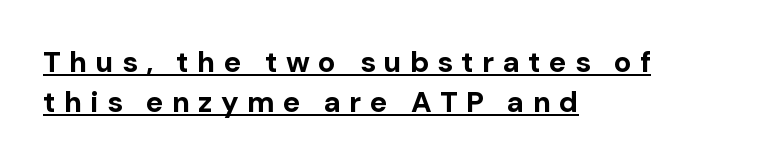
The image shows 29 px bold sans-serif type, upright; set left-aligned, normal line spacing (1.37x), unusually wide letter spacing (+0.29 em), underlined; low stroke contrast and a medium x-height.
